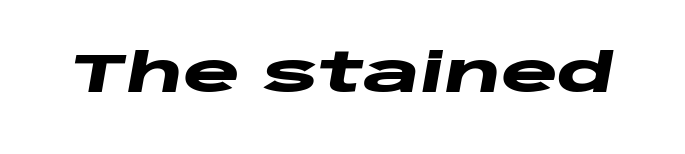
Q: Is the text bold? A: Yes.
Q: Is the text italic (slanted)? A: Yes, it leans right by about 10 degrees.
Q: Is the text underlined? A: No.
Q: Is the spacing between letters normal or unusually wide? A: Normal.
Q: Width (condensed, normal, or wide)? A: Wide.
Q: Stroke contrast? A: Low.
Q: x-height? A: Large.
Q: Monospaced? A: No.
